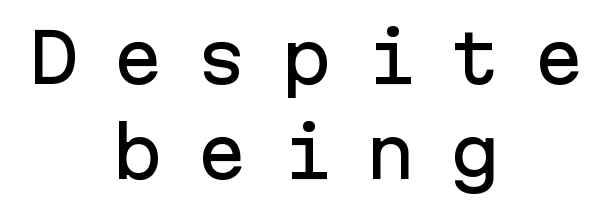
The image shows 68 px sans-serif type, upright, monospaced; set centered, normal line spacing (1.4x), unusually wide letter spacing (+0.49 em), not underlined; low stroke contrast and a medium x-height.
